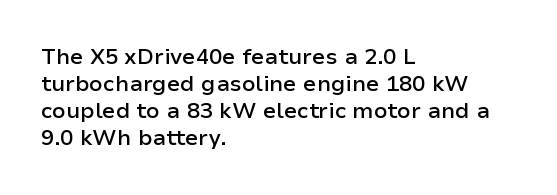
The image shows 22 px text type, upright; set left-aligned, line spacing 1.23x, normal letter spacing, not underlined.
